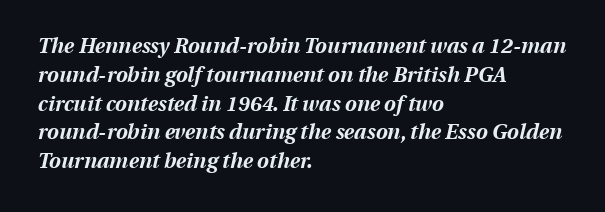
{"italic": "yes", "lean": "right", "slant_degrees": 13, "bold": "yes", "underline": "no", "align": "left", "line_spacing": "normal", "line_spacing_ratio": 1.37, "letter_spacing": "normal", "letter_spacing_em": 0.0, "glyph_px": 21}
